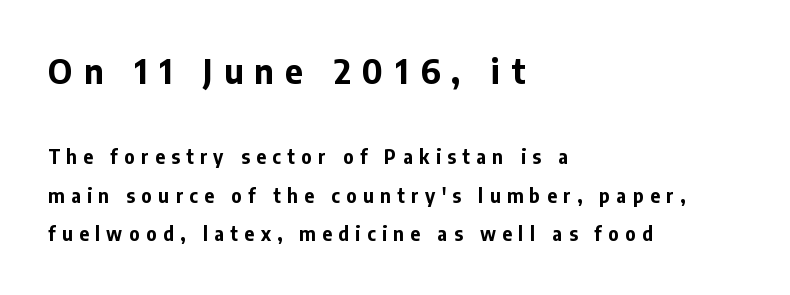
The image shows 34 px bold sans-serif type, upright; set left-aligned, loose line spacing (2.03x), unusually wide letter spacing (+0.34 em), not underlined; the first (top) block is 1.79x larger; low stroke contrast and a medium x-height.
